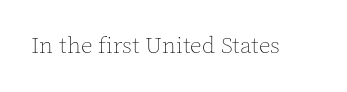
{"italic": "no", "bold": "no", "underline": "no", "letter_spacing": "normal", "letter_spacing_em": 0.0, "glyph_px": 23}
